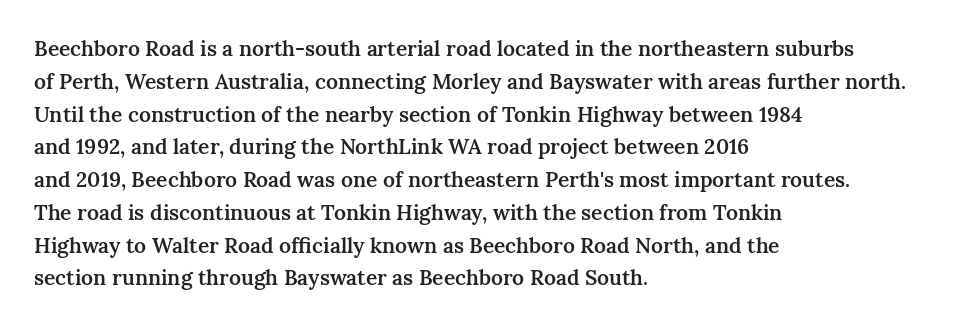
A somewhat darkened texture: the type is semibold rather than bold. Every stem runs plumb, perpendicular to the baseline. No extra tracking has been applied to these lines. A bare baseline throughout the passage. Every row of glyphs begins at an identical x-position on the left. Normally led — the rows are evenly, conventionally spaced.
